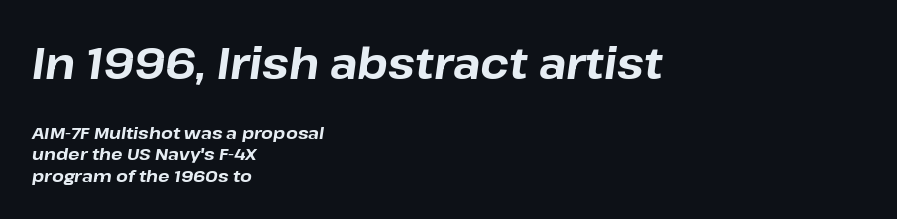
{"italic": "yes", "lean": "right", "slant_degrees": 8, "bold": "yes", "weight": "bold", "width": "normal", "stroke_contrast": "low", "x_height": "medium", "monospaced": "no", "underline": "no", "align": "left", "line_spacing": "normal", "line_spacing_ratio": 1.25, "letter_spacing": "normal", "letter_spacing_em": 0.0, "larger_block": "first", "size_ratio": 2.53, "glyph_px": 43}
